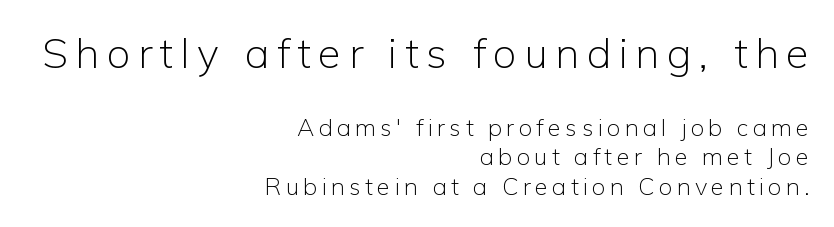
The image shows 42 px light sans-serif type, upright; set right-aligned, line spacing 1.24x, not underlined; the first (top) block is 1.75x larger; low stroke contrast and a medium x-height.
